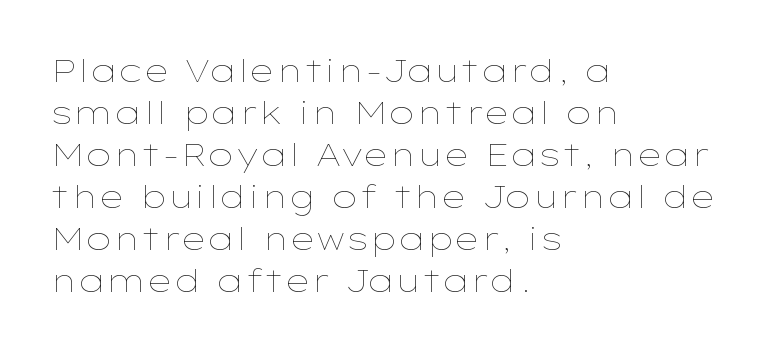
Q: Is the text bold? A: No.
Q: Is the text italic (slanted)? A: No, it is upright.
Q: Is the text underlined? A: No.
Q: How is the paragraph aligned? A: Left-aligned.
Q: Is the spacing between letters normal or unusually wide? A: Normal.
Q: Is the spacing between lines tight, normal or loose? A: Normal.
Q: Width (condensed, normal, or wide)? A: Wide.
Q: Stroke contrast? A: Low.
Q: x-height? A: Medium.
Q: Monospaced? A: No.
